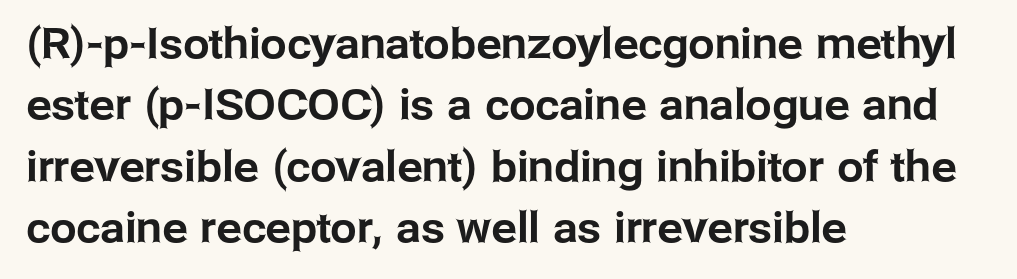
The image shows 42 px sans-serif type, upright; set left-aligned, normal line spacing (1.46x), normal letter spacing, not underlined; low stroke contrast and a medium x-height.
